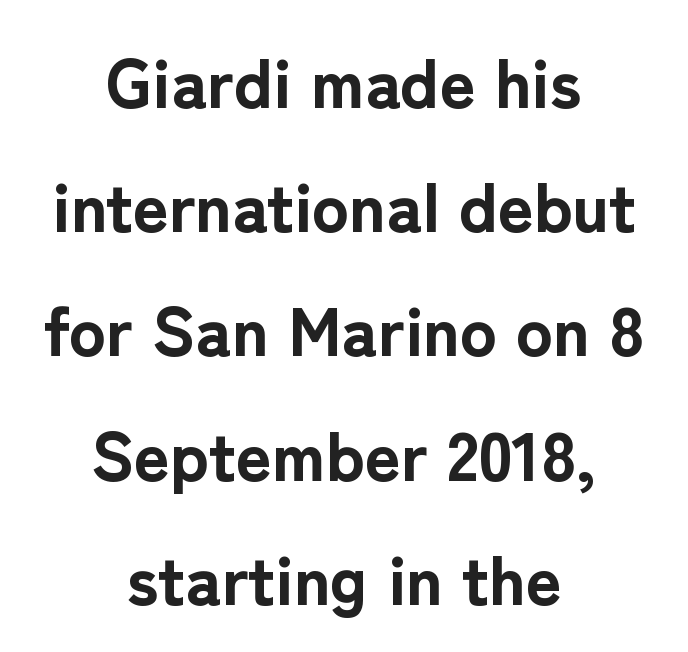
The image shows 69 px bold sans-serif type, upright; set centered, line spacing 1.8x, normal letter spacing, not underlined; low stroke contrast and a medium x-height.
